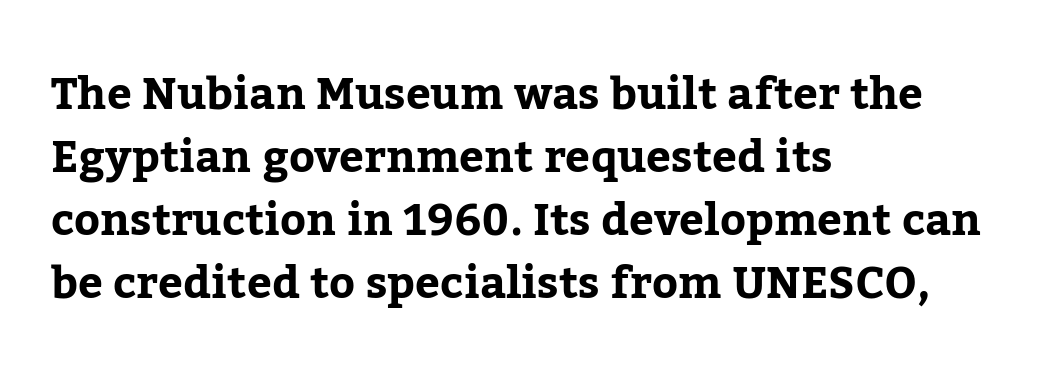
{"serif": "yes", "italic": "no", "width": "normal", "stroke_contrast": "low", "x_height": "medium", "monospaced": "no", "underline": "no", "align": "left", "line_spacing": "normal", "line_spacing_ratio": 1.43, "letter_spacing": "normal", "letter_spacing_em": 0.0, "glyph_px": 44}
